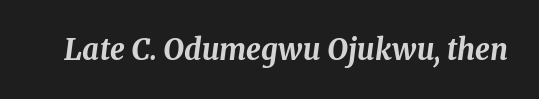
Glyph-to-glyph distance matches everyday printed text. The sample has been set heavy, in full bold. Quick note: italic. The letters advance in unequal steps, a hallmark of proportional type. The area under the type is left untouched.
